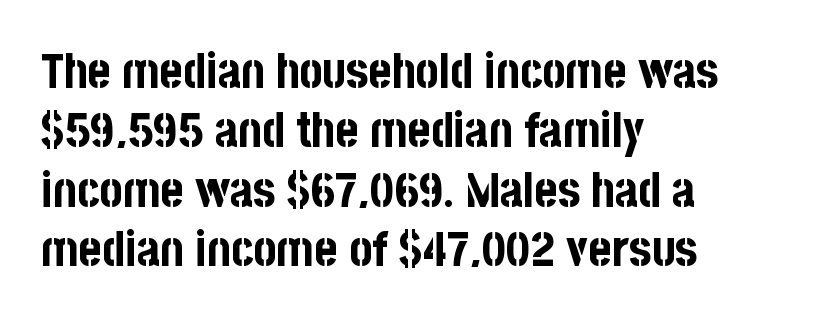
The image shows 49 px bold, condensed sans-serif type, upright; set left-aligned, line spacing 1.21x, normal letter spacing, not underlined; low stroke contrast and a large x-height.
